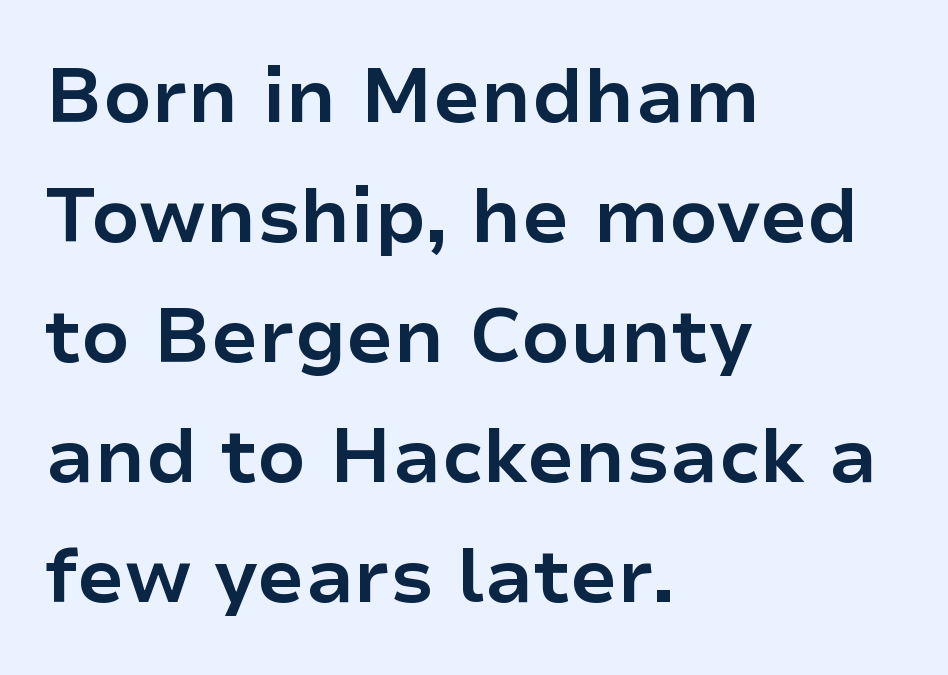
{"serif": "no", "italic": "no", "bold": "yes", "weight": "bold", "width": "normal", "stroke_contrast": "low", "x_height": "medium", "monospaced": "no", "underline": "no", "align": "left", "line_spacing": "normal", "line_spacing_ratio": 1.58, "letter_spacing": "normal", "letter_spacing_em": 0.0, "glyph_px": 76}
